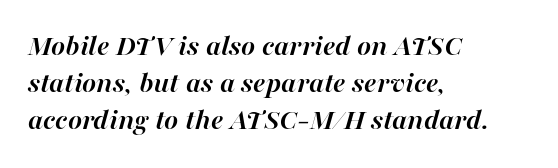
Nobody drew a line under any word here. Is this a fixed-width face? No — the glyphs have proportional, varying widths. Does extra space separate the letters? No, they use regular spacing. Would a proofreader flag this as italicized? Yes. The rendering uses a bold face; every stroke is thick and dark. Casual observation: everything's shoved over to the left.
